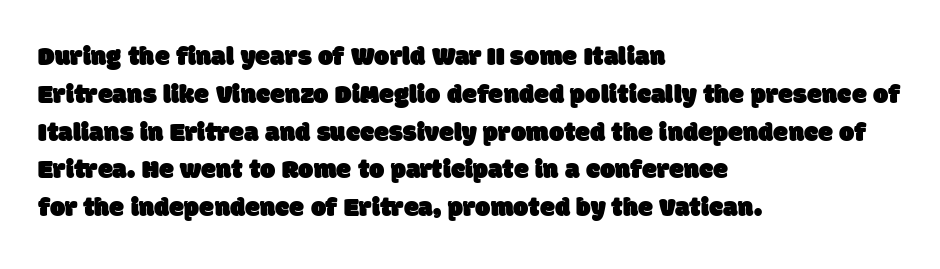
Q: Is the text underlined? A: No.
Q: How is the paragraph aligned? A: Left-aligned.
Q: Is the spacing between letters normal or unusually wide? A: Normal.
Q: Is the spacing between lines tight, normal or loose? A: Normal.
